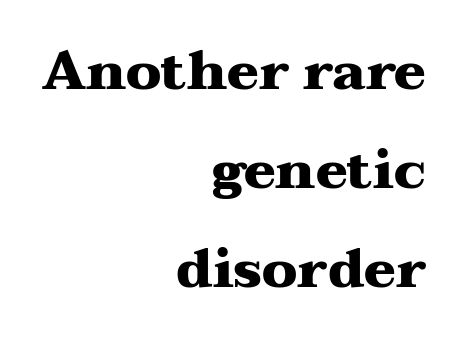
{"serif": "yes", "italic": "no", "bold": "yes", "weight": "heavy", "width": "wide", "stroke_contrast": "medium", "x_height": "medium", "monospaced": "no", "underline": "no", "align": "right", "line_spacing_ratio": 1.87, "letter_spacing": "normal", "letter_spacing_em": 0.0, "glyph_px": 53}
